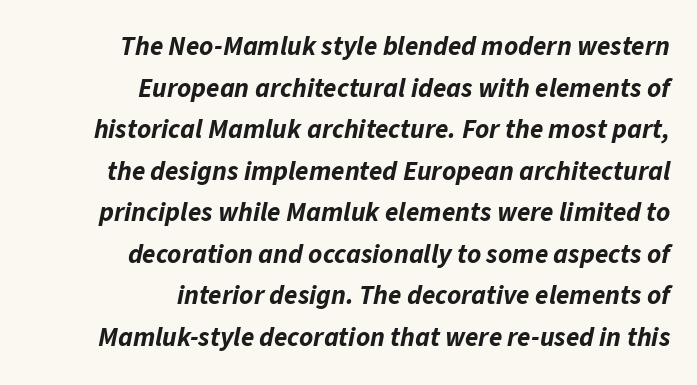
Any mark beneath the type? The region is blank. The line-height multiplier appears to be the usual default. The font's italic variant was chosen for this text. This rendering uses right alignment, leaving the left contour irregular. Compared with typical body copy, the letter spacing here is the same.
